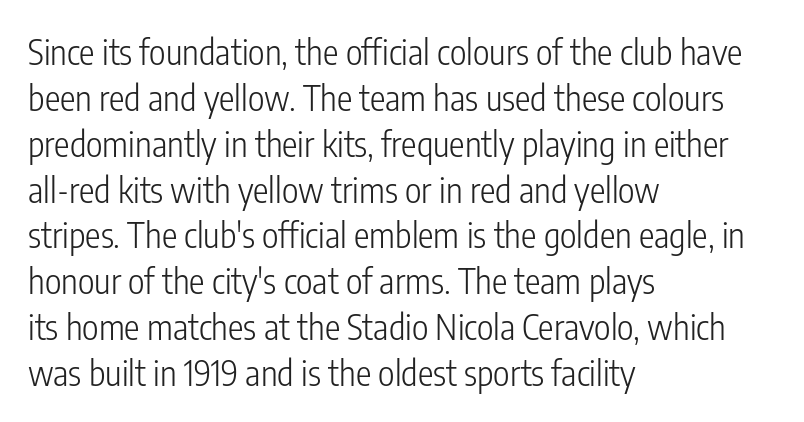
Q: Is the text bold? A: No.
Q: Is the text italic (slanted)? A: No, it is upright.
Q: Is the typeface a serif or a sans-serif typeface? A: Sans-serif.
Q: Is the text underlined? A: No.
Q: How is the paragraph aligned? A: Left-aligned.
Q: Is the spacing between letters normal or unusually wide? A: Normal.
Q: Is the spacing between lines tight, normal or loose? A: Normal.
Q: Width (condensed, normal, or wide)? A: Condensed.
Q: Stroke contrast? A: Low.
Q: x-height? A: Medium.
Q: Monospaced? A: No.
